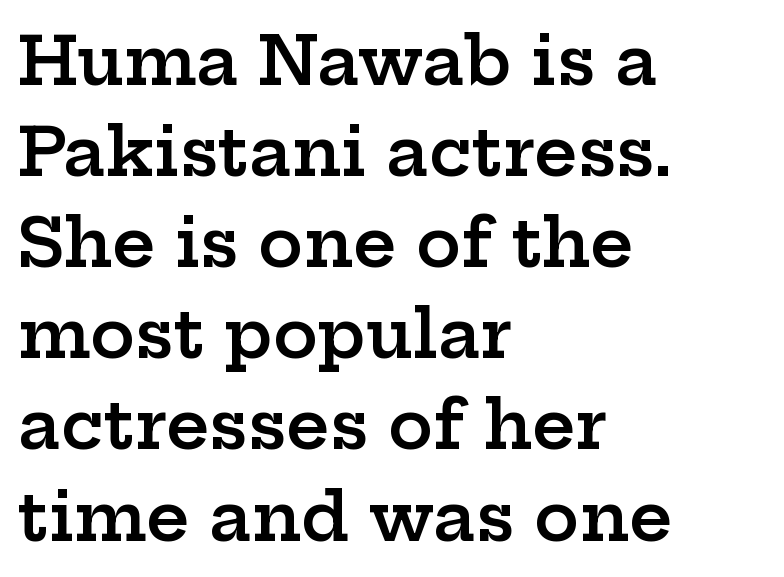
Q: Is the text bold? A: Semi-bold.
Q: Is the text italic (slanted)? A: No, it is upright.
Q: Is the typeface a serif or a sans-serif typeface? A: Serif.
Q: Is the text underlined? A: No.
Q: How is the paragraph aligned? A: Left-aligned.
Q: Is the spacing between letters normal or unusually wide? A: Normal.
Q: Is the spacing between lines tight, normal or loose? A: Normal.
Q: Width (condensed, normal, or wide)? A: Wide.
Q: Stroke contrast? A: Low.
Q: x-height? A: Medium.
Q: Monospaced? A: No.
